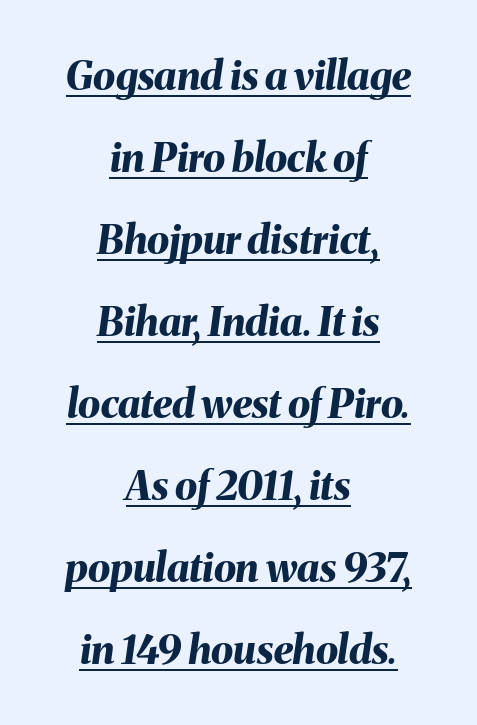
Q: Is the text bold? A: Yes.
Q: Is the text italic (slanted)? A: Yes, it leans right by about 8 degrees.
Q: Is the text underlined? A: Yes.
Q: How is the paragraph aligned? A: Centered.
Q: Is the spacing between letters normal or unusually wide? A: Normal.
Q: Is the spacing between lines tight, normal or loose? A: Loose.
Q: Width (condensed, normal, or wide)? A: Normal.
Q: Stroke contrast? A: Medium.
Q: x-height? A: Medium.
Q: Monospaced? A: No.
